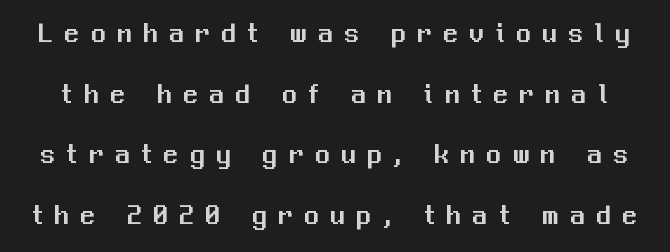
Q: Is the text italic (slanted)? A: No, it is upright.
Q: Is the typeface a serif or a sans-serif typeface? A: Sans-serif.
Q: Is the text underlined? A: No.
Q: Is the spacing between letters normal or unusually wide? A: Unusually wide.
Q: Is the spacing between lines tight, normal or loose? A: Loose.
Q: Width (condensed, normal, or wide)? A: Normal.
Q: Stroke contrast? A: Medium.
Q: x-height? A: Medium.
Q: Monospaced? A: No.
